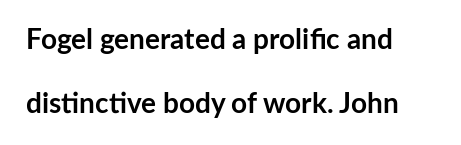
The image shows 28 px semibold sans-serif type, upright; set left-aligned, loose line spacing (2.28x), normal letter spacing, not underlined; low stroke contrast and a medium x-height.
